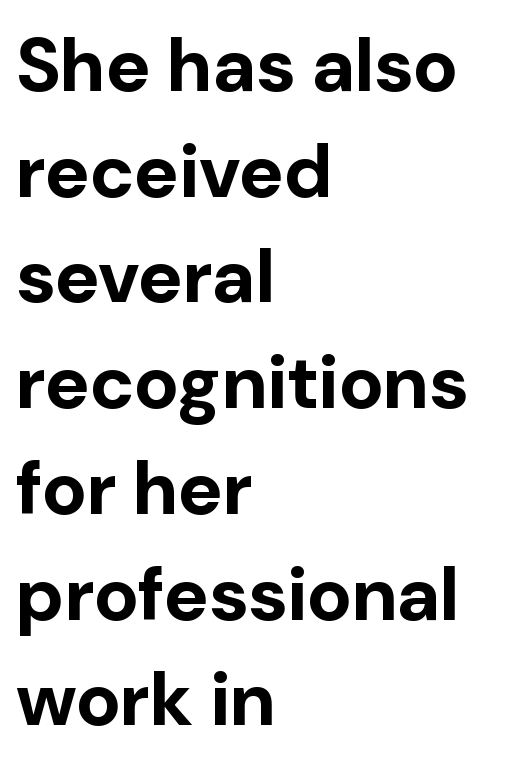
Q: Is the text bold? A: Yes.
Q: Is the text italic (slanted)? A: No, it is upright.
Q: Is the typeface a serif or a sans-serif typeface? A: Sans-serif.
Q: Is the text underlined? A: No.
Q: How is the paragraph aligned? A: Left-aligned.
Q: Is the spacing between letters normal or unusually wide? A: Normal.
Q: Is the spacing between lines tight, normal or loose? A: Normal.
Q: Width (condensed, normal, or wide)? A: Normal.
Q: Stroke contrast? A: Low.
Q: x-height? A: Medium.
Q: Monospaced? A: No.
